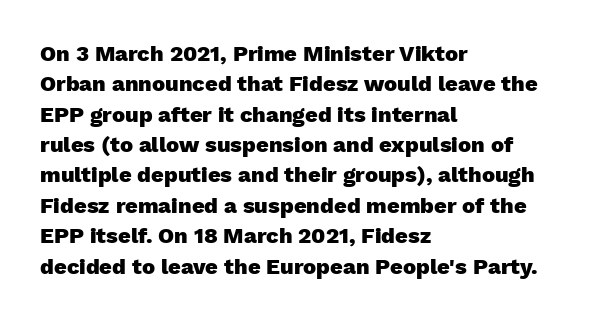
The paragraph shown leans on its left margin. The glyphs have the mass of a bold cut. How are the letters spaced? Ordinarily, with no added tracking. This sample uses an upright cut, with every glyph sitting square on the baseline.
